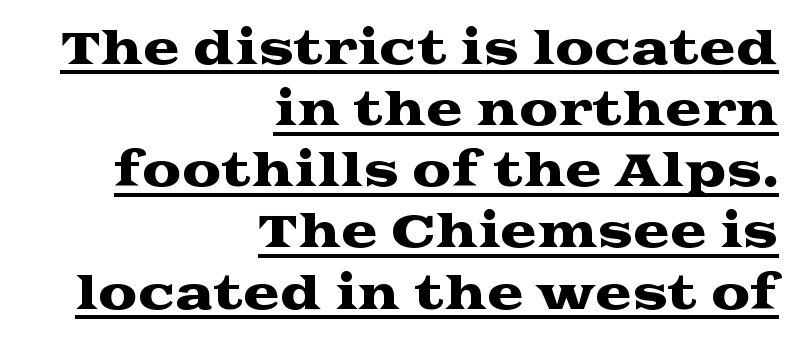
Q: Is the text italic (slanted)? A: No, it is upright.
Q: Is the typeface a serif or a sans-serif typeface? A: Serif.
Q: Is the text underlined? A: Yes.
Q: How is the paragraph aligned? A: Right-aligned.
Q: Is the spacing between letters normal or unusually wide? A: Normal.
Q: Is the spacing between lines tight, normal or loose? A: Normal.
Q: Width (condensed, normal, or wide)? A: Wide.
Q: Stroke contrast? A: Medium.
Q: x-height? A: Medium.
Q: Monospaced? A: No.
